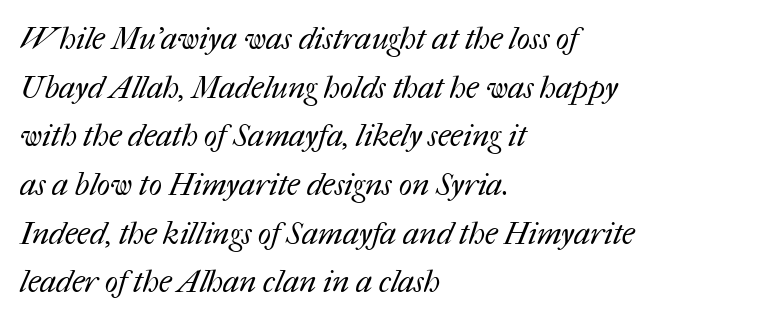
Whoever set this chose a conventional vertical rhythm. Notice how the passage keeps a crisp vertical edge on the left only. Honestly, there is no underline to notice here at all. No extra ink here — the face is not bold. A typesetter would call this proportional, since set widths differ per character.
